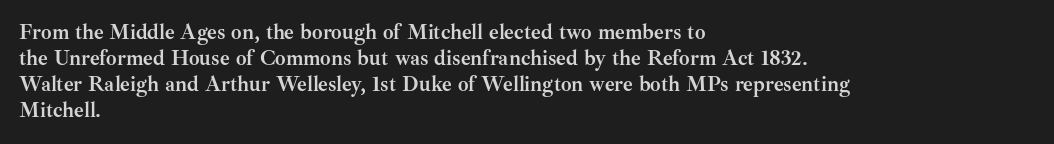
Q: Is the text bold? A: Yes.
Q: Is the text italic (slanted)? A: No, it is upright.
Q: Is the text underlined? A: No.
Q: How is the paragraph aligned? A: Left-aligned.
Q: Is the spacing between letters normal or unusually wide? A: Normal.
